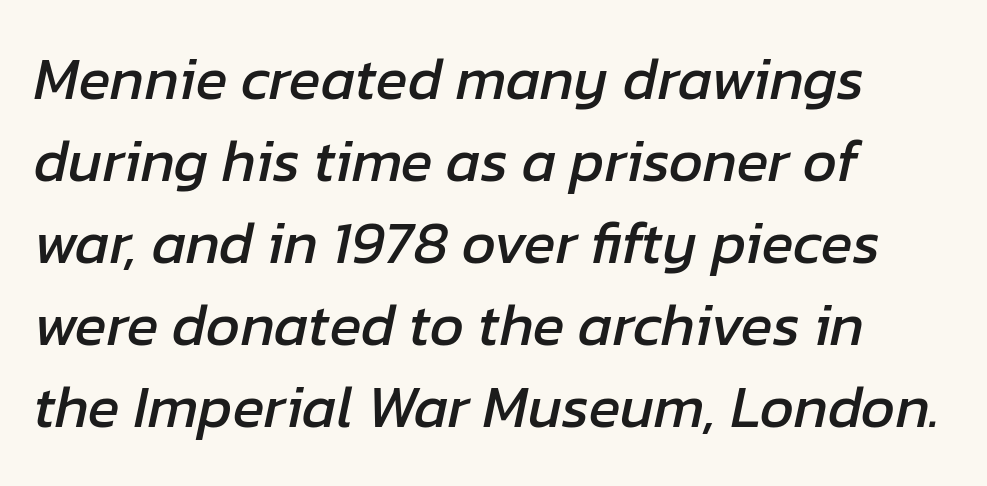
The image shows 59 px text type, italic (leaning right); set left-aligned, normal line spacing (1.39x), normal letter spacing, not underlined; low stroke contrast and a medium x-height.
